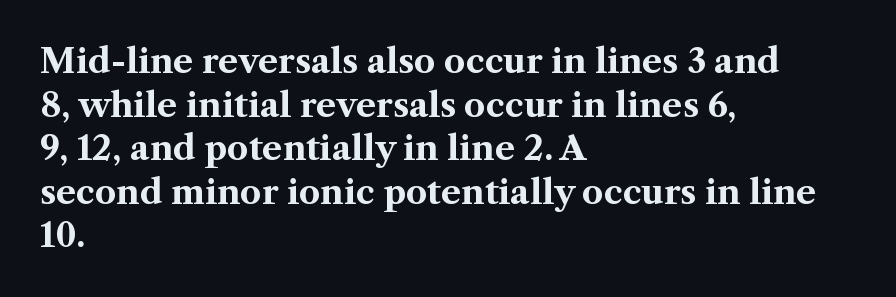
The image shows 34 px bold serif type, upright; set left-aligned, normal line spacing (1.28x), normal letter spacing, not underlined; medium stroke contrast and a medium x-height.
